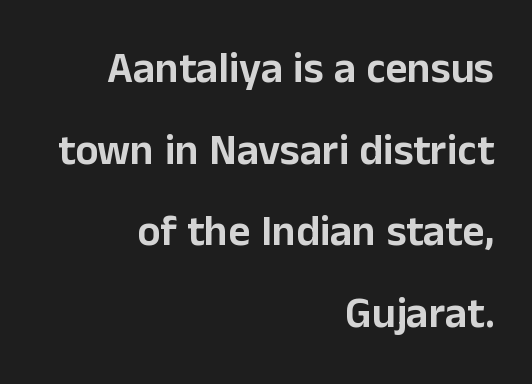
A typesetter would mark this as roman, not italic. Is this a fixed-width face? No — the glyphs have proportional, varying widths. A typesetter would call this zero additional tracking. Every row of glyphs terminates at an identical x-position on the right. Leading: increased.
